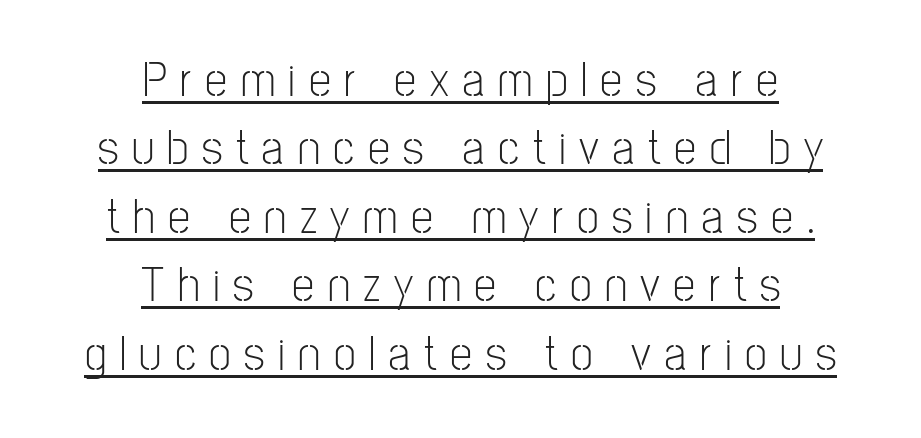
Q: Is the text bold? A: No.
Q: Is the text italic (slanted)? A: No, it is upright.
Q: Is the typeface a serif or a sans-serif typeface? A: Sans-serif.
Q: Is the text underlined? A: Yes.
Q: How is the paragraph aligned? A: Centered.
Q: Is the spacing between letters normal or unusually wide? A: Unusually wide.
Q: Is the spacing between lines tight, normal or loose? A: Normal.
Q: Width (condensed, normal, or wide)? A: Condensed.
Q: Stroke contrast? A: Low.
Q: x-height? A: Medium.
Q: Monospaced? A: No.
